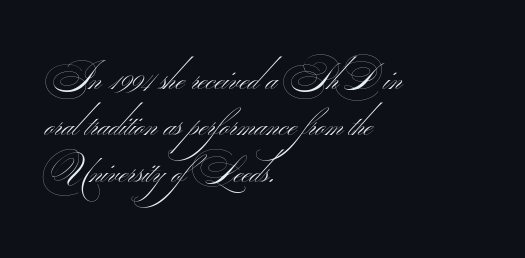
Q: Is the text bold? A: No.
Q: Is the typeface a serif or a sans-serif typeface? A: Sans-serif.
Q: Is the text underlined? A: No.
Q: How is the paragraph aligned? A: Left-aligned.
Q: Is the spacing between letters normal or unusually wide? A: Normal.
Q: Width (condensed, normal, or wide)? A: Wide.
Q: Stroke contrast? A: Medium.
Q: Monospaced? A: No.
